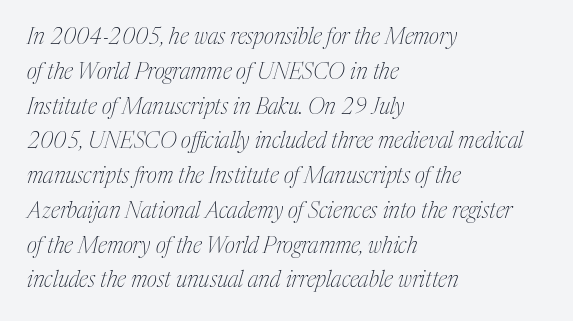
Heaviness? Minimal to ordinary, like unemphasized prose. Notice how the passage keeps a crisp vertical edge on the left only. The strip under each line holds only bare page. The font's italic variant was chosen for this text. Characters follow at the spacing the type designer built in.
